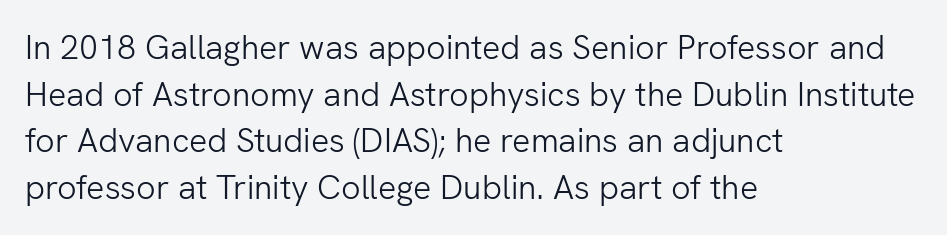
This is not heavy type; no bold has been used. Where is the straight margin? On the left. You can tell it's not italic because the verticals are truly vertical. Typographically, this falls in the sans-serif category.
